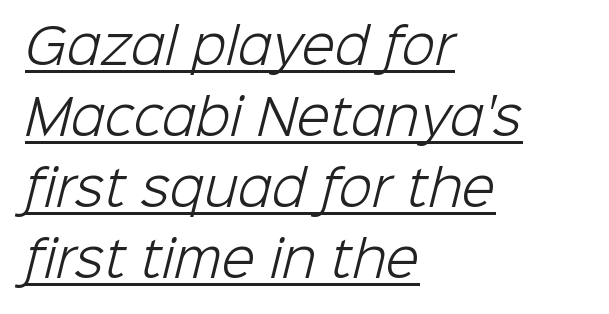
The text block is weighted toward the left margin, trailing off unevenly rightward. These lines are composed in type without serifs. You could not count columns in this text — the font is proportionally spaced. Has an underline been added? It has. Compared with typical paragraphs, the rows here are spaced about the same. Spacing between characters is what you'd get straight out of the box.
